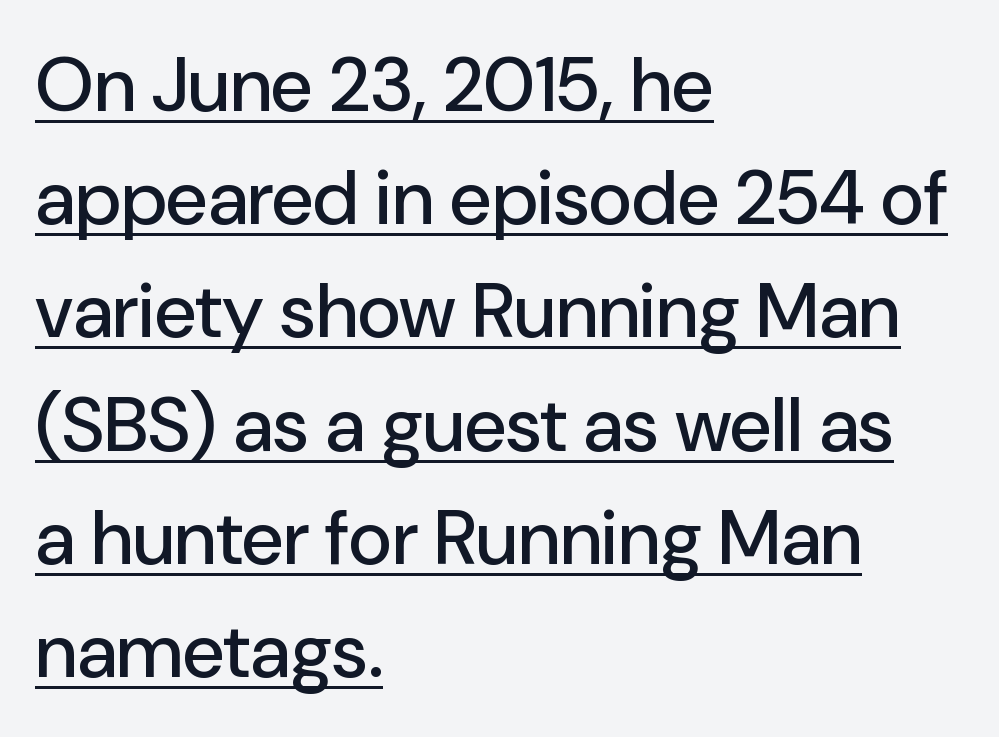
What's the leading like? Ordinary, nothing unusual. Layout note: lines flush left. Nobody touched the tracking dial on this one. Looks like regular typesetting: each glyph gets only the width it needs. The typeface chosen for these lines omits serifs.
